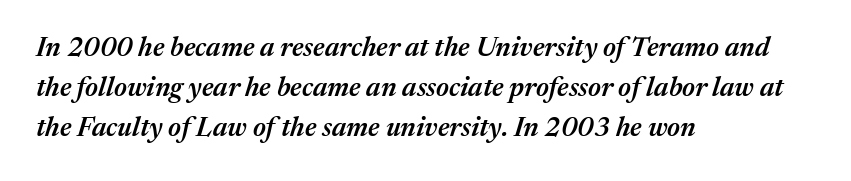
The image shows 27 px text type, italic (leaning right); set left-aligned, normal line spacing (1.49x), normal letter spacing, not underlined.
